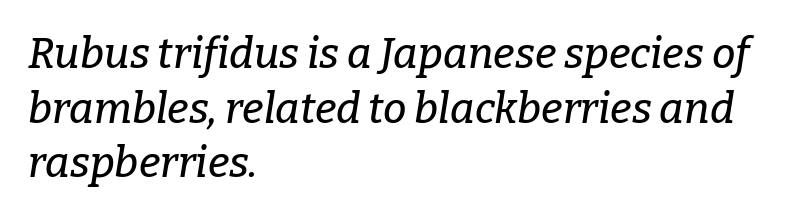
This is oblique type, the kind used for emphasis or titles. The passage shown is typed in a proportional face where columns would drift. If you measured baseline to baseline, you'd find a middling distance. This sample is left-justified, so line endings fall wherever the words run out. Font category for this specimen: serif.
